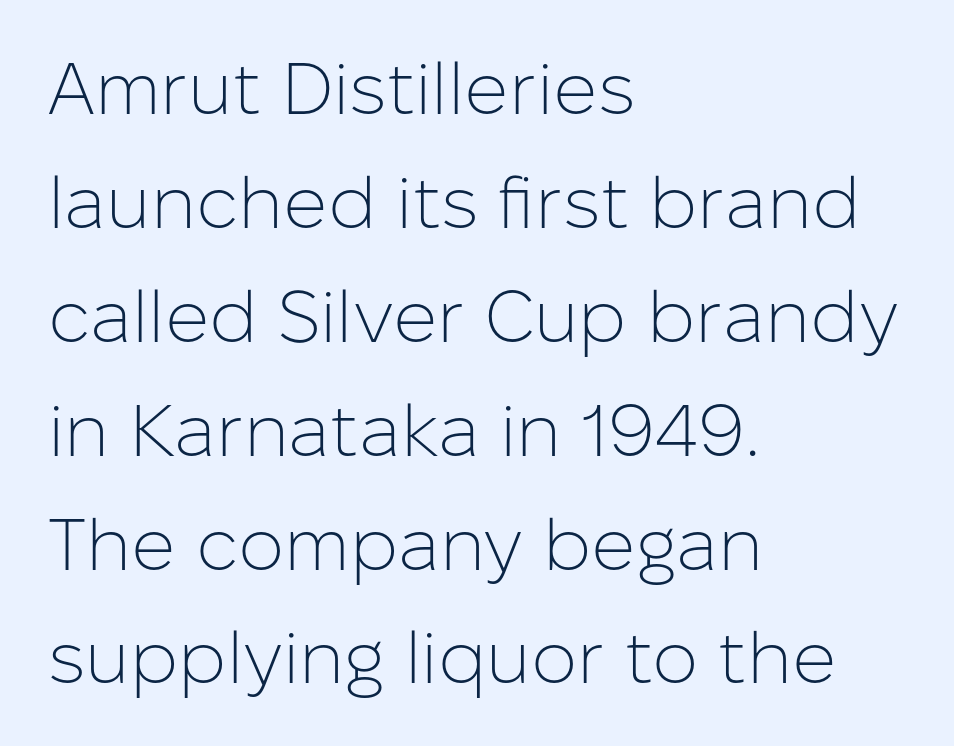
{"serif": "no", "italic": "no", "bold": "no", "weight": "light", "width": "normal", "stroke_contrast": "low", "x_height": "medium", "monospaced": "no", "underline": "no", "align": "left", "line_spacing": "normal", "line_spacing_ratio": 1.56, "letter_spacing": "normal", "letter_spacing_em": 0.0, "glyph_px": 73}
